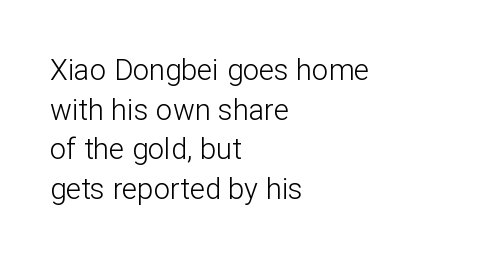
Q: Is the text bold? A: No.
Q: Is the text italic (slanted)? A: No, it is upright.
Q: Is the typeface a serif or a sans-serif typeface? A: Sans-serif.
Q: Is the text underlined? A: No.
Q: How is the paragraph aligned? A: Left-aligned.
Q: Is the spacing between letters normal or unusually wide? A: Normal.
Q: Is the spacing between lines tight, normal or loose? A: Normal.
Q: Width (condensed, normal, or wide)? A: Normal.
Q: Stroke contrast? A: Low.
Q: x-height? A: Medium.
Q: Monospaced? A: No.
